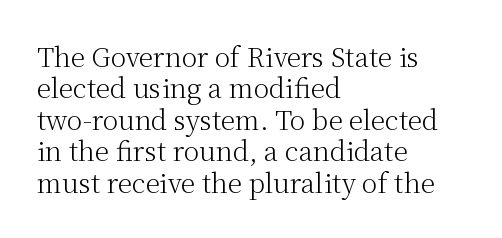
Q: Is the text bold? A: No.
Q: Is the text italic (slanted)? A: No, it is upright.
Q: Is the text underlined? A: No.
Q: How is the paragraph aligned? A: Left-aligned.
Q: Is the spacing between letters normal or unusually wide? A: Normal.
